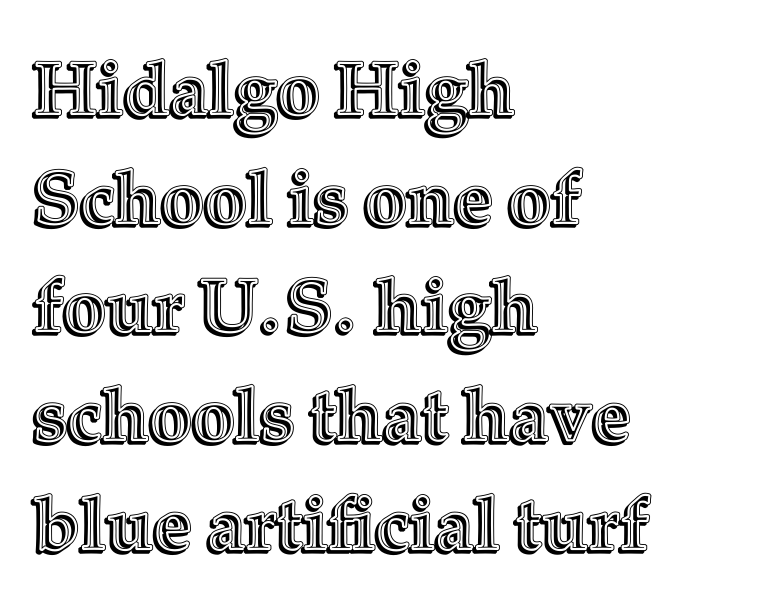
Each letter keeps its own natural width here, so spacing adapts to shape. You could call the tracking neutral — neither tight nor loose. The ragged edge is on the right, which tells us the setting is flush left. The rendering uses a moderate line-height, typical for paragraphs. Lines of text with bare space underneath. The letters stand straight up with perfectly vertical stems.
